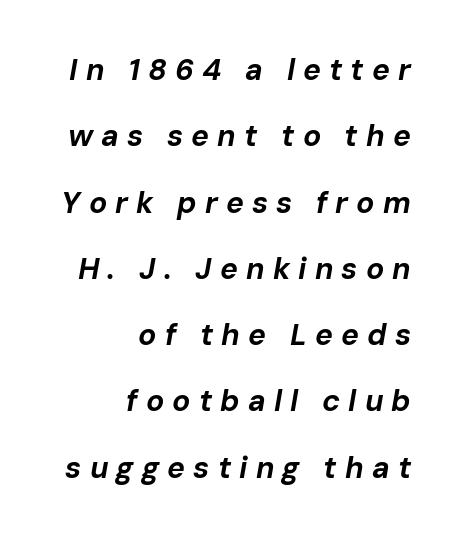
Q: Is the text bold? A: Yes.
Q: Is the text italic (slanted)? A: Yes, it leans right by about 10 degrees.
Q: Is the text underlined? A: No.
Q: How is the paragraph aligned? A: Right-aligned.
Q: Is the spacing between letters normal or unusually wide? A: Unusually wide.
Q: Is the spacing between lines tight, normal or loose? A: Loose.
Q: Width (condensed, normal, or wide)? A: Normal.
Q: Stroke contrast? A: Low.
Q: x-height? A: Medium.
Q: Monospaced? A: No.
